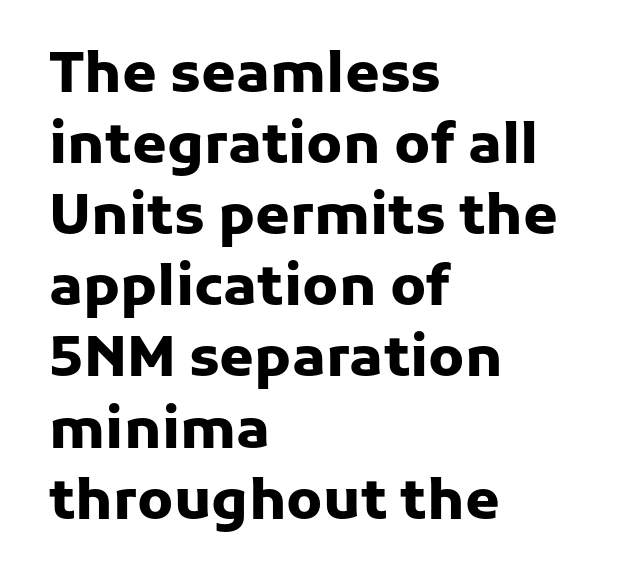
The image shows 56 px heavy sans-serif type, upright; set left-aligned, normal line spacing (1.27x), normal letter spacing, not underlined; low stroke contrast and a medium x-height.
